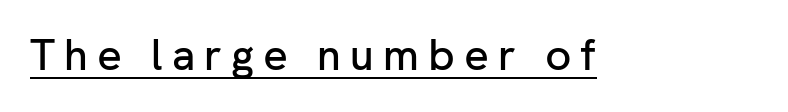
Q: Is the text italic (slanted)? A: No, it is upright.
Q: Is the typeface a serif or a sans-serif typeface? A: Sans-serif.
Q: Is the text underlined? A: Yes.
Q: Is the spacing between letters normal or unusually wide? A: Unusually wide.
Q: Width (condensed, normal, or wide)? A: Normal.
Q: Stroke contrast? A: Low.
Q: x-height? A: Medium.
Q: Monospaced? A: No.
